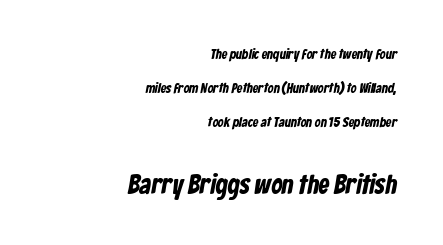
The image shows 27 px bold type; set right-aligned, loose line spacing (2.43x), normal letter spacing, not underlined; the second (bottom) block is 1.93x larger.
